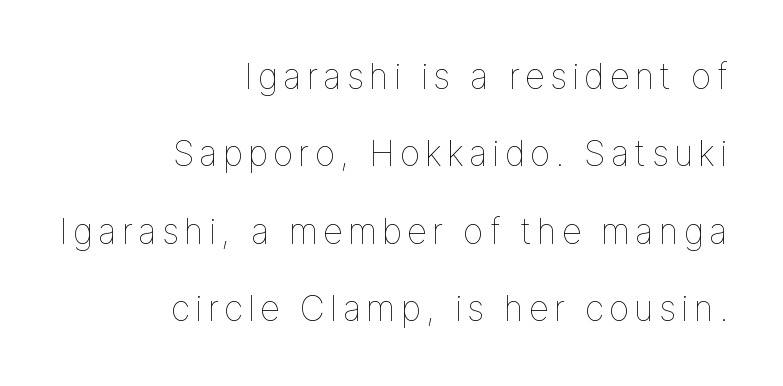
Q: Is the text bold? A: No.
Q: Is the text italic (slanted)? A: No, it is upright.
Q: Is the text underlined? A: No.
Q: How is the paragraph aligned? A: Right-aligned.
Q: Is the spacing between lines tight, normal or loose? A: Loose.
Q: Width (condensed, normal, or wide)? A: Normal.
Q: Stroke contrast? A: Low.
Q: x-height? A: Medium.
Q: Monospaced? A: No.
